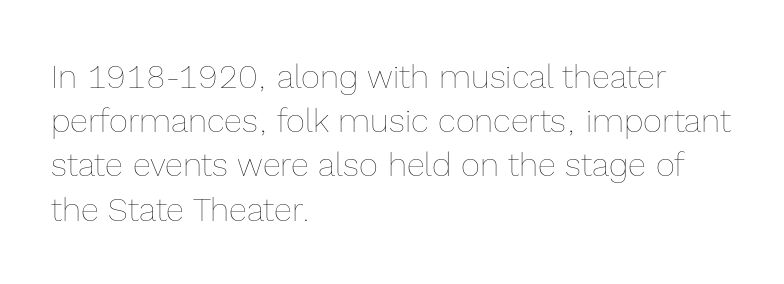
{"italic": "no", "bold": "no", "weight": "thin", "width": "normal", "x_height": "medium", "monospaced": "no", "underline": "no", "align": "left", "line_spacing": "normal", "line_spacing_ratio": 1.34, "letter_spacing": "normal", "letter_spacing_em": 0.0, "glyph_px": 33}
